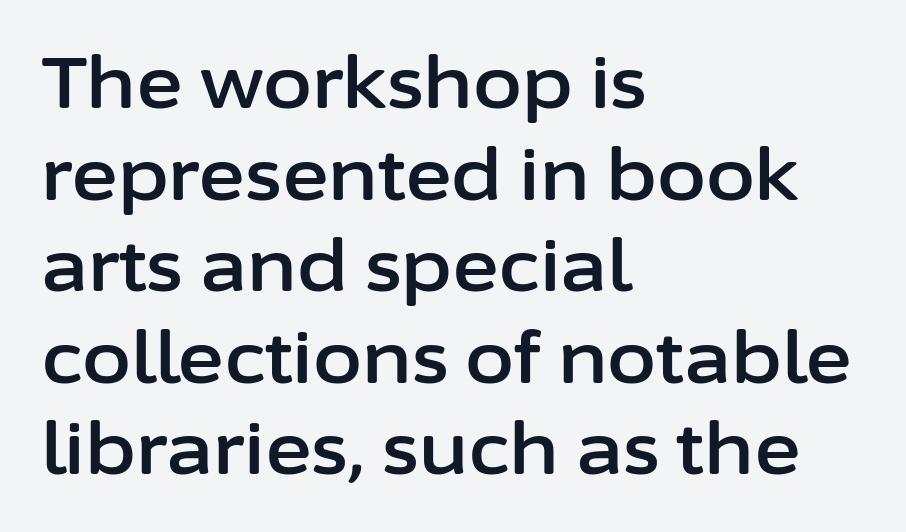
The image shows 71 px sans-serif type, upright; set left-aligned, normal line spacing (1.29x), normal letter spacing, not underlined; low stroke contrast and a medium x-height.
